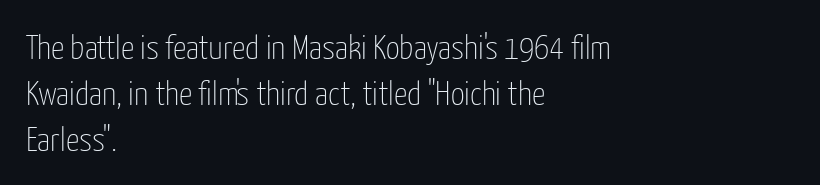
Q: Is the text bold? A: No.
Q: Is the text italic (slanted)? A: No, it is upright.
Q: Is the typeface a serif or a sans-serif typeface? A: Sans-serif.
Q: Is the text underlined? A: No.
Q: How is the paragraph aligned? A: Left-aligned.
Q: Is the spacing between letters normal or unusually wide? A: Normal.
Q: Is the spacing between lines tight, normal or loose? A: Normal.
Q: Width (condensed, normal, or wide)? A: Condensed.
Q: Stroke contrast? A: Low.
Q: x-height? A: Medium.
Q: Monospaced? A: No.
